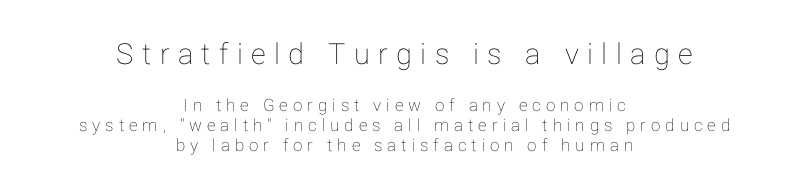
Q: Is the text italic (slanted)? A: No, it is upright.
Q: Is the text underlined? A: No.
Q: How is the paragraph aligned? A: Centered.
Q: Is the spacing between letters normal or unusually wide? A: Unusually wide.
Q: Which block of text is set in a larger size, the first (top) or the second (bottom)? A: The first (top) one.
Q: Width (condensed, normal, or wide)? A: Normal.
Q: Stroke contrast? A: Low.
Q: x-height? A: Medium.
Q: Monospaced? A: No.
